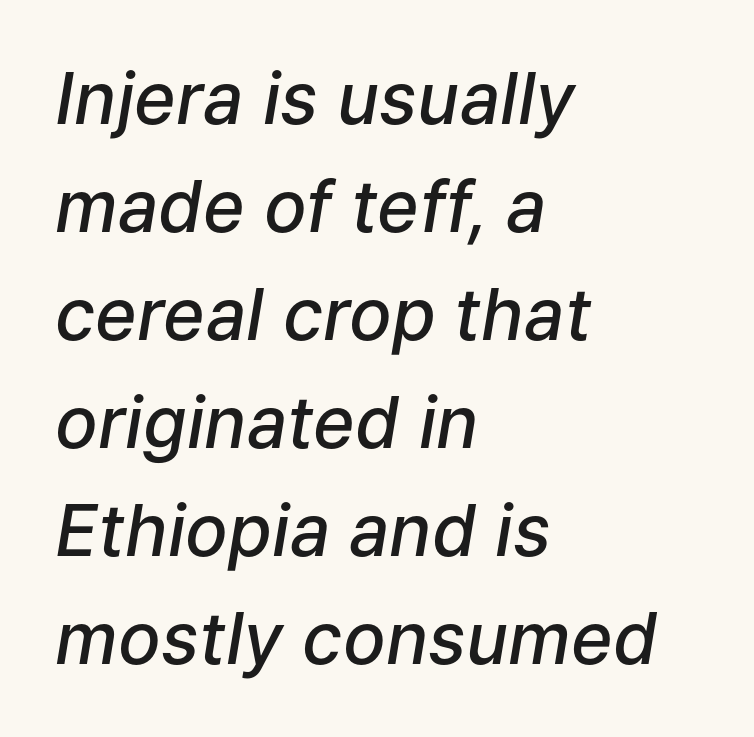
Q: Is the text bold? A: Semi-bold.
Q: Is the text italic (slanted)? A: Yes, it leans right by about 9 degrees.
Q: Is the text underlined? A: No.
Q: How is the paragraph aligned? A: Left-aligned.
Q: Is the spacing between letters normal or unusually wide? A: Normal.
Q: Is the spacing between lines tight, normal or loose? A: Normal.
Q: Width (condensed, normal, or wide)? A: Normal.
Q: Stroke contrast? A: Low.
Q: x-height? A: Medium.
Q: Monospaced? A: No.
